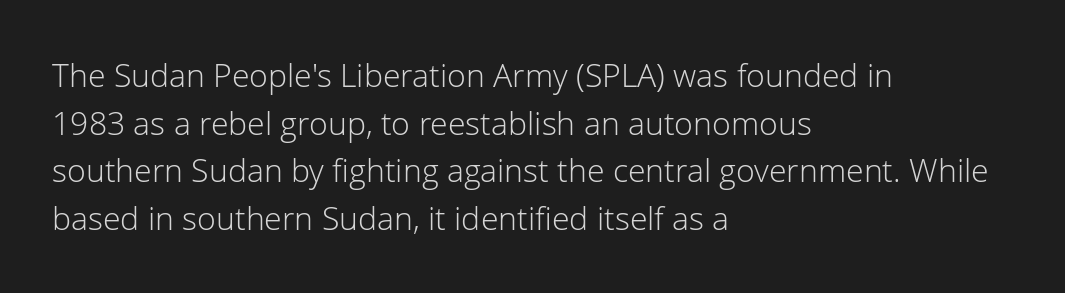
The image shows 32 px light sans-serif type, upright; set left-aligned, normal line spacing (1.49x), normal letter spacing, not underlined; low stroke contrast and a medium x-height.
